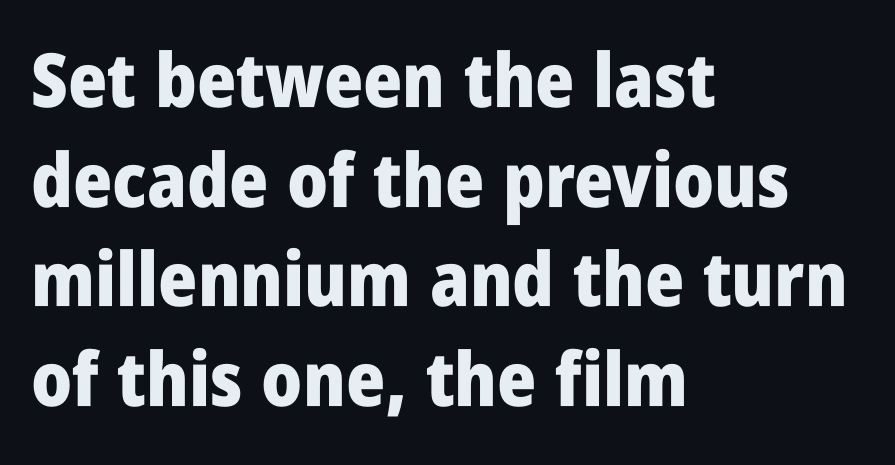
{"serif": "no", "italic": "no", "bold": "yes", "weight": "heavy", "width": "condensed", "stroke_contrast": "low", "x_height": "large", "monospaced": "no", "underline": "no", "align": "left", "line_spacing": "normal", "line_spacing_ratio": 1.33, "letter_spacing": "normal", "letter_spacing_em": 0.0, "glyph_px": 75}
